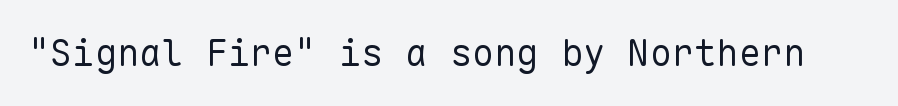
Q: Is the text bold? A: No.
Q: Is the text italic (slanted)? A: No, it is upright.
Q: Is the typeface a serif or a sans-serif typeface? A: Sans-serif.
Q: Is the text underlined? A: No.
Q: Is the spacing between letters normal or unusually wide? A: Normal.
Q: Width (condensed, normal, or wide)? A: Normal.
Q: Stroke contrast? A: Low.
Q: x-height? A: Medium.
Q: Monospaced? A: Yes.
